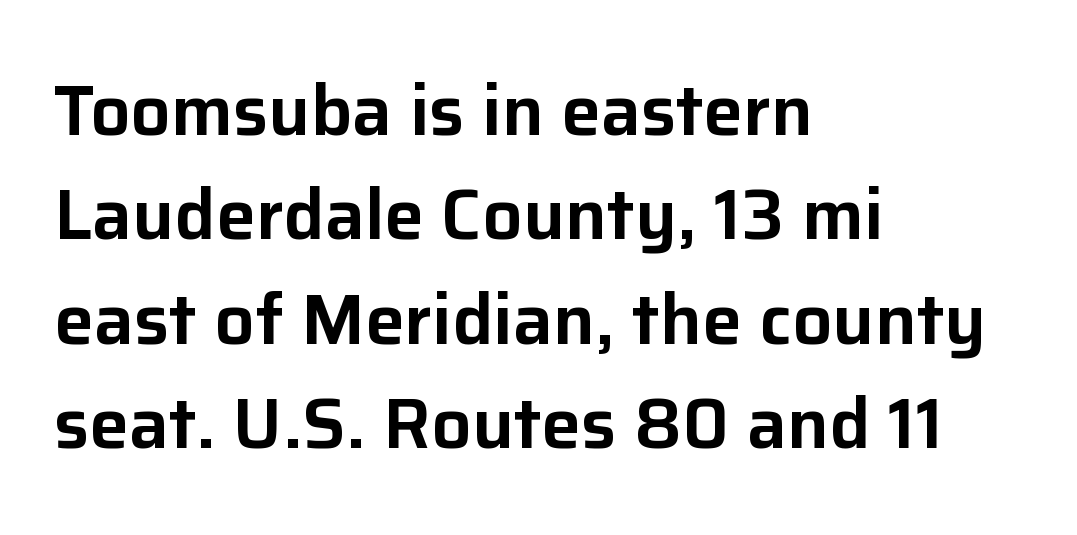
Q: Is the text italic (slanted)? A: No, it is upright.
Q: Is the typeface a serif or a sans-serif typeface? A: Sans-serif.
Q: Is the text underlined? A: No.
Q: How is the paragraph aligned? A: Left-aligned.
Q: Is the spacing between letters normal or unusually wide? A: Normal.
Q: Is the spacing between lines tight, normal or loose? A: Normal.
Q: Width (condensed, normal, or wide)? A: Normal.
Q: Stroke contrast? A: Low.
Q: x-height? A: Medium.
Q: Monospaced? A: No.
